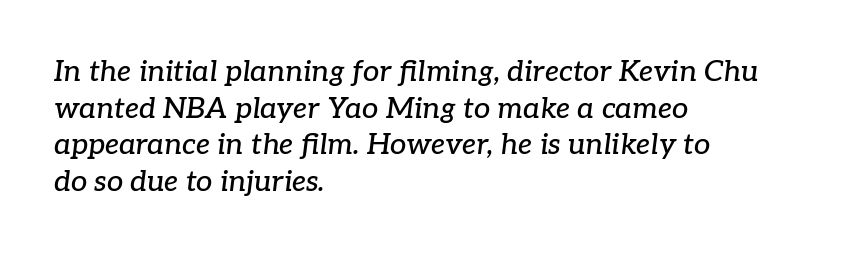
The line-height multiplier appears to be the usual default. Notice how the stems are inclined rather than vertical — that's the hallmark of italics. The string is rendered with underlining switched off. Do the characters align in a grid? No, the font is proportional. Type style note: has serifs.
